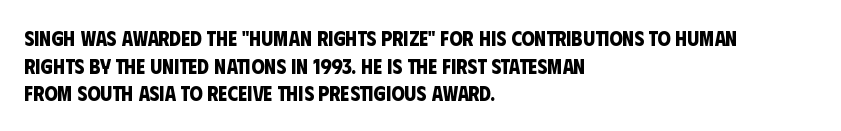
{"bold": "yes", "underline": "no", "align": "left", "line_spacing": "normal", "line_spacing_ratio": 1.31, "letter_spacing": "normal", "letter_spacing_em": 0.0, "glyph_px": 21}
